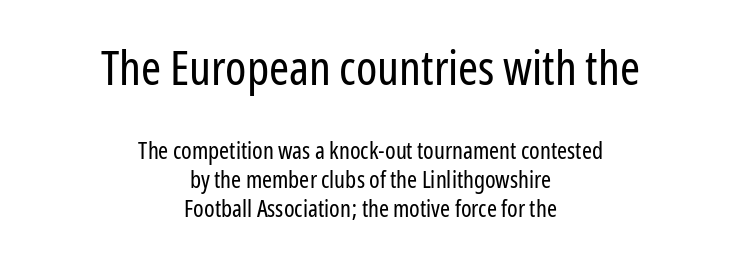
{"serif": "no", "italic": "no", "bold": "no", "weight": "regular", "width": "condensed", "stroke_contrast": "low", "x_height": "medium", "monospaced": "no", "underline": "no", "align": "center", "line_spacing_ratio": 1.2, "letter_spacing": "normal", "letter_spacing_em": 0.0, "larger_block": "first", "size_ratio": 2.0, "glyph_px": 48}
